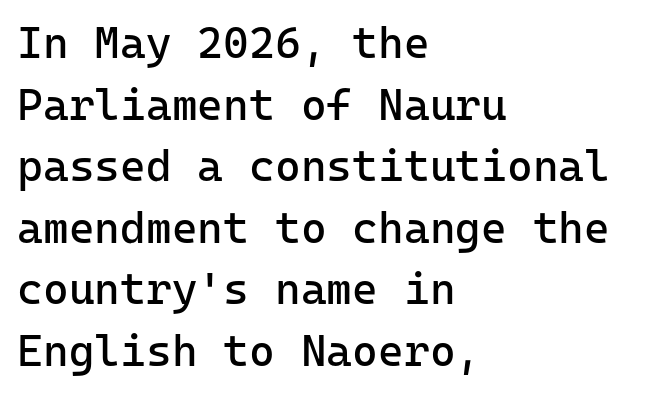
{"serif": "no", "italic": "no", "bold": "no", "weight": "regular", "width": "normal", "stroke_contrast": "low", "x_height": "medium", "underline": "no", "align": "left", "line_spacing": "normal", "line_spacing_ratio": 1.4, "letter_spacing": "normal", "letter_spacing_em": 0.0, "glyph_px": 44}
